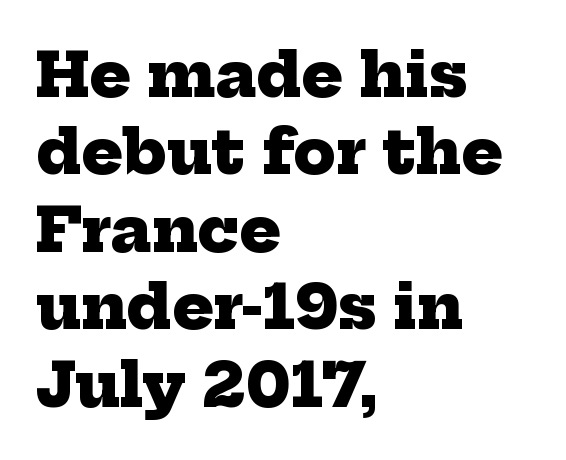
Compared with a centered layout, this one pins lines to the left instead. Glance below the letters and you will spot only blank space. Spacing verdict: proportional, widths tailored to each character. Each glyph is drawn with heavy, bold strokes. Typographically, this falls in the serif category. The type is set solid horizontally, with unmodified tracking.
